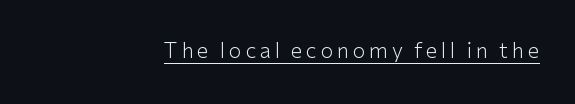
Q: Is the text bold? A: No.
Q: Is the text italic (slanted)? A: No, it is upright.
Q: Is the text underlined? A: Yes.
Q: How is the paragraph aligned? A: Right-aligned.
